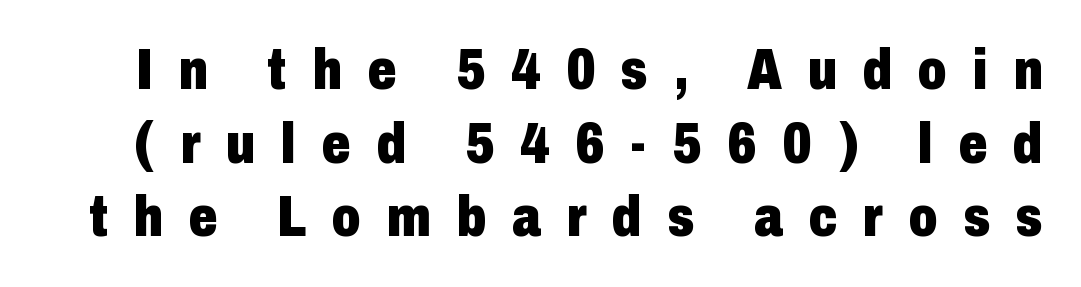
The image shows 57 px heavy, condensed sans-serif type, upright; set normal line spacing (1.29x), unusually wide letter spacing (+0.45 em), not underlined; low stroke contrast and a medium x-height.
